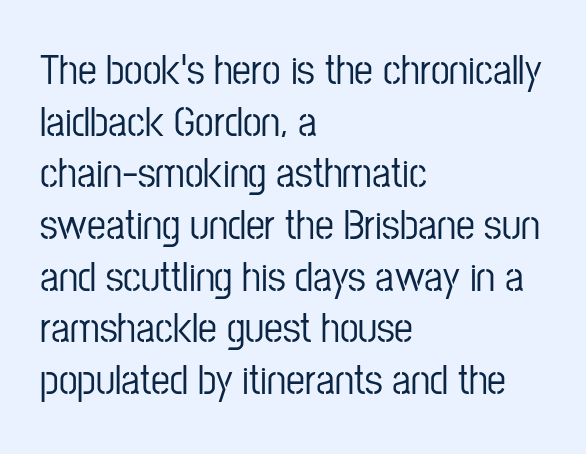
Note the varied advance widths — an 'i' is clearly narrower than an 'm'. Nobody touched the tracking dial on this one. Upright lettering throughout. These lines are composed in type without serifs. Notice how the passage keeps a crisp vertical edge on the left only.
